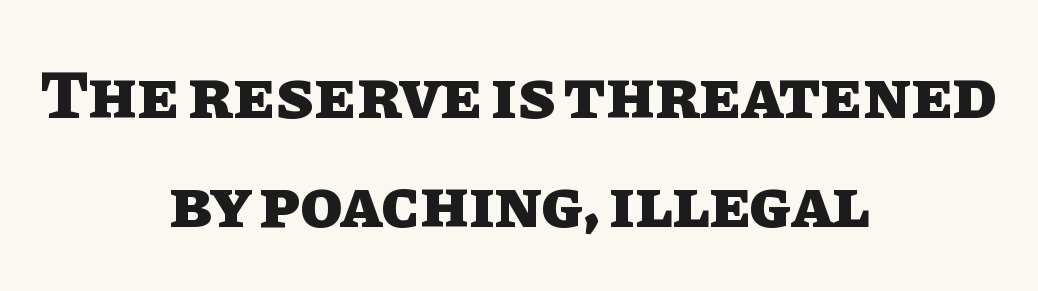
{"italic": "no", "bold": "yes", "weight": "heavy", "width": "normal", "stroke_contrast": "low", "x_height": "large", "monospaced": "no", "underline": "no", "align": "center", "line_spacing": "normal", "line_spacing_ratio": 1.58, "letter_spacing": "normal", "letter_spacing_em": 0.0, "glyph_px": 69}
